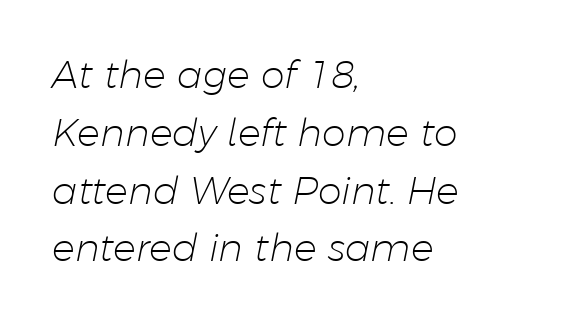
{"italic": "yes", "lean": "right", "slant_degrees": 11, "bold": "no", "weight": "light", "width": "normal", "stroke_contrast": "low", "x_height": "medium", "monospaced": "no", "underline": "no", "align": "left", "line_spacing": "normal", "line_spacing_ratio": 1.52, "letter_spacing": "normal", "letter_spacing_em": 0.0, "glyph_px": 38}
